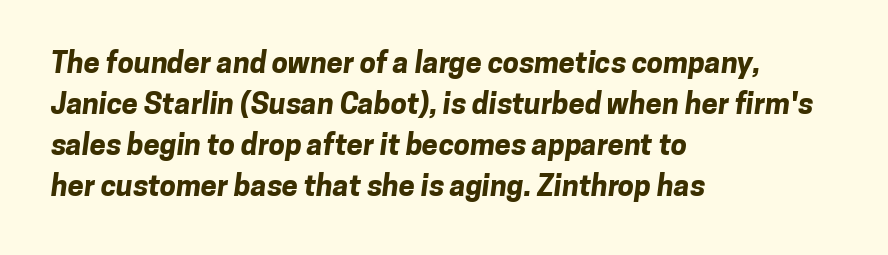
Q: Is the text bold? A: Yes.
Q: Is the typeface a serif or a sans-serif typeface? A: Sans-serif.
Q: Is the text underlined? A: No.
Q: How is the paragraph aligned? A: Left-aligned.
Q: Is the spacing between letters normal or unusually wide? A: Normal.
Q: Is the spacing between lines tight, normal or loose? A: Normal.
Q: Width (condensed, normal, or wide)? A: Normal.
Q: Stroke contrast? A: Low.
Q: x-height? A: Medium.
Q: Monospaced? A: No.
